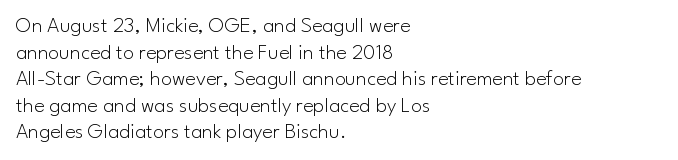
The face used here is rendered with its standard letterfit. The rag falls on the right side of this text block. The typeface has the unassuming heft of standard copy or less. Italic: no, the glyphs are upright roman.
